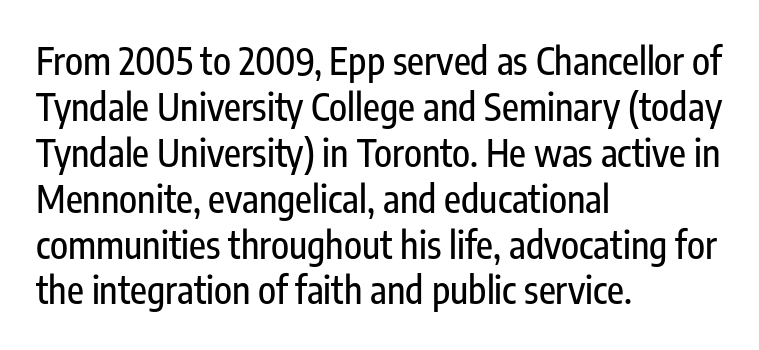
The image shows 37 px condensed sans-serif type, upright; set left-aligned, line spacing 1.24x, normal letter spacing, not underlined; low stroke contrast and a medium x-height.
